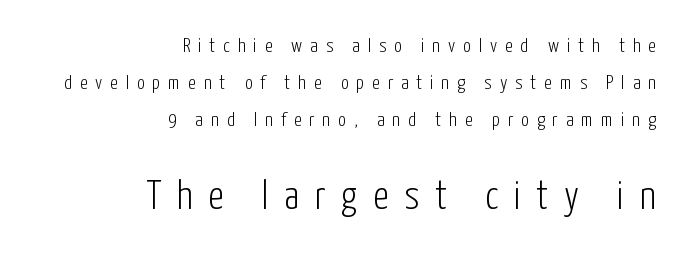
{"serif": "no", "italic": "no", "bold": "no", "weight": "light", "width": "condensed", "stroke_contrast": "low", "x_height": "medium", "monospaced": "no", "underline": "no", "align": "right", "line_spacing_ratio": 1.84, "letter_spacing": "wide", "letter_spacing_em": 0.39, "larger_block": "second", "size_ratio": 2.0, "glyph_px": 40}
